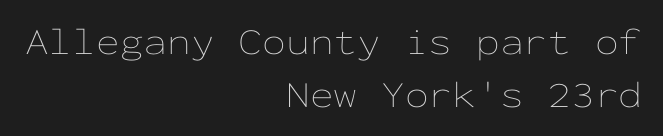
Anything drawn beneath the words? Only blank space. Glyph-to-glyph distance matches everyday printed text. A typesetter would call this monospace, since all characters share one set width. The block of text has a typical density, with ordinary space between rows.
